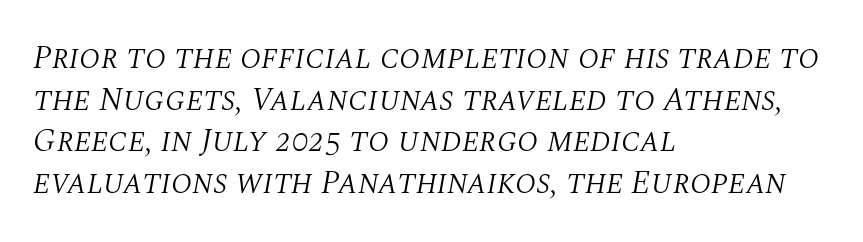
A typesetter would call this proportional, since set widths differ per character. Unlike a clean sans, this face finishes its strokes with serifs. The passage shown leans; its letterforms are oblique. Clear beneath every line of the passage. Inter-character spacing is left at the font's built-in metrics.
